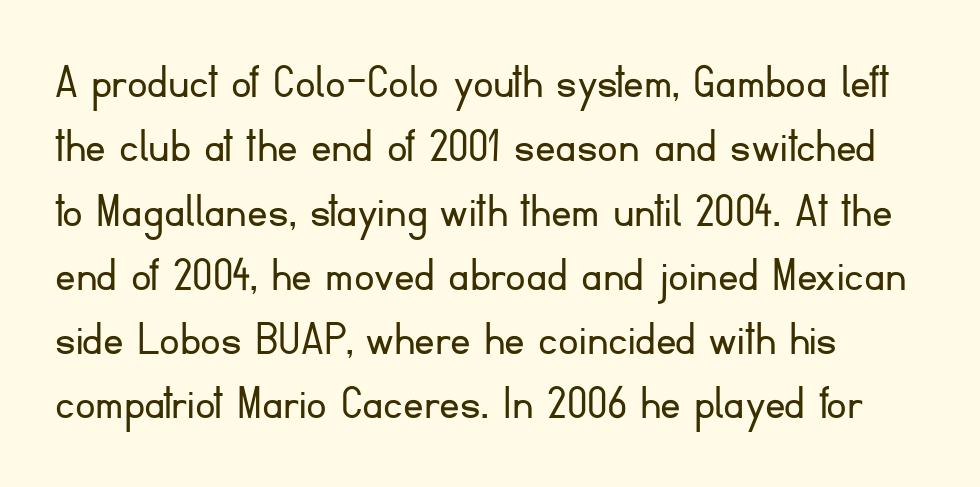
Q: Is the text bold? A: No.
Q: Is the text italic (slanted)? A: No, it is upright.
Q: Is the typeface a serif or a sans-serif typeface? A: Sans-serif.
Q: Is the text underlined? A: No.
Q: How is the paragraph aligned? A: Left-aligned.
Q: Is the spacing between letters normal or unusually wide? A: Normal.
Q: Is the spacing between lines tight, normal or loose? A: Normal.
Q: Width (condensed, normal, or wide)? A: Normal.
Q: Stroke contrast? A: Low.
Q: x-height? A: Small.
Q: Monospaced? A: No.
